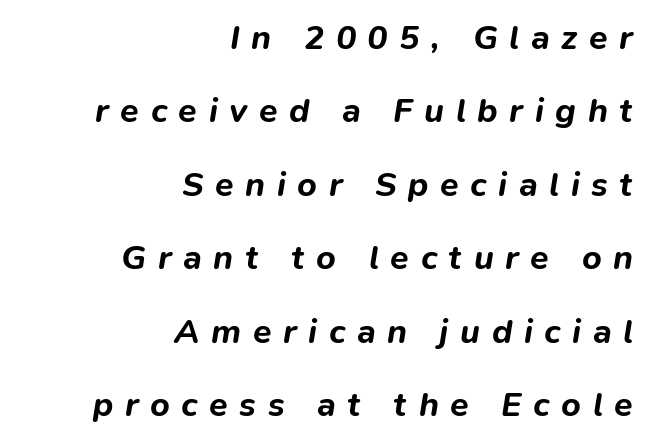
Has an underline been added? It has not. The text carries the slant typical of an italic or oblique font. Does the weight exceed regular? Yes, all the way to bold. Horizontal bands of white between lines are thick stripes.
